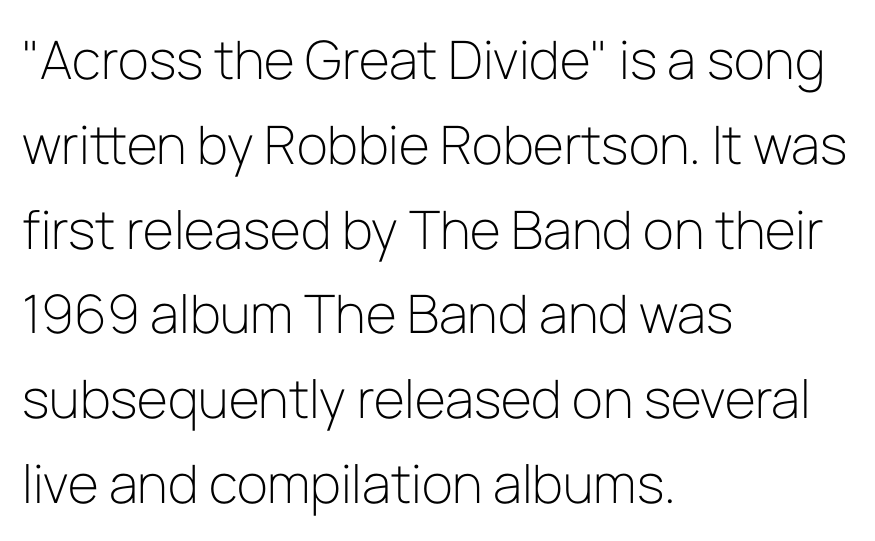
Q: Is the text bold? A: No.
Q: Is the text italic (slanted)? A: No, it is upright.
Q: Is the typeface a serif or a sans-serif typeface? A: Sans-serif.
Q: Is the text underlined? A: No.
Q: How is the paragraph aligned? A: Left-aligned.
Q: Is the spacing between letters normal or unusually wide? A: Normal.
Q: Is the spacing between lines tight, normal or loose? A: Normal.
Q: Width (condensed, normal, or wide)? A: Normal.
Q: Stroke contrast? A: Low.
Q: x-height? A: Medium.
Q: Monospaced? A: No.
